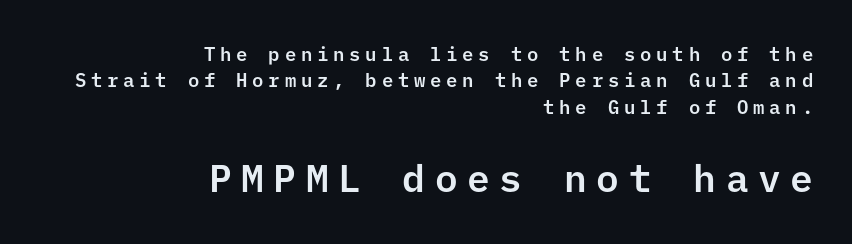
This rendering widens character spacing well past its baseline value. Rendered with straight, roman letterforms. Horizontal bands of white between lines are of average thickness. The passage shown is typeset with a sans-serif family. One-word summary of the alignment: right.
